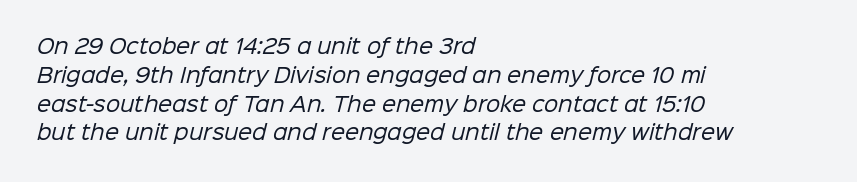
Notice how the passage keeps a crisp vertical edge on the left only. The rendering uses a moderate line-height, typical for paragraphs. This rendering features lettering with no underline. Tracking value appears to be zero — textbook default spacing. The cut favours lightness, reaching ordinary text weight at its darkest.
